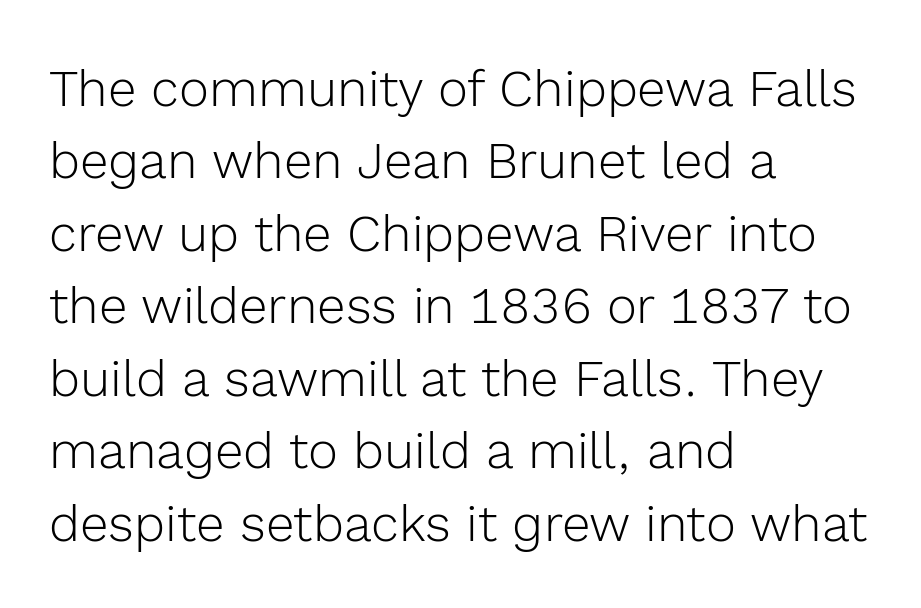
The image shows 51 px light sans-serif type, upright; set left-aligned, normal line spacing (1.42x), normal letter spacing, not underlined; a medium x-height.
